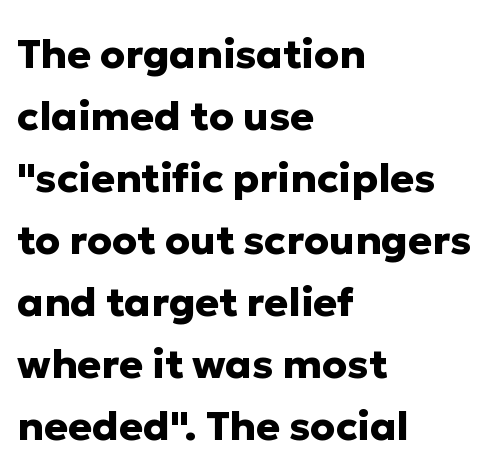
The image shows 40 px heavy sans-serif type, upright; set left-aligned, normal line spacing (1.55x), normal letter spacing, not underlined; low stroke contrast and a medium x-height.
